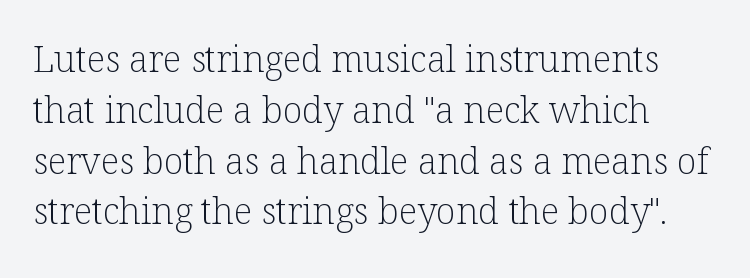
Q: Is the text bold? A: No.
Q: Is the text italic (slanted)? A: No, it is upright.
Q: Is the typeface a serif or a sans-serif typeface? A: Serif.
Q: Is the text underlined? A: No.
Q: Is the spacing between letters normal or unusually wide? A: Normal.
Q: Is the spacing between lines tight, normal or loose? A: Normal.
Q: Width (condensed, normal, or wide)? A: Normal.
Q: Stroke contrast? A: Low.
Q: x-height? A: Medium.
Q: Monospaced? A: No.
